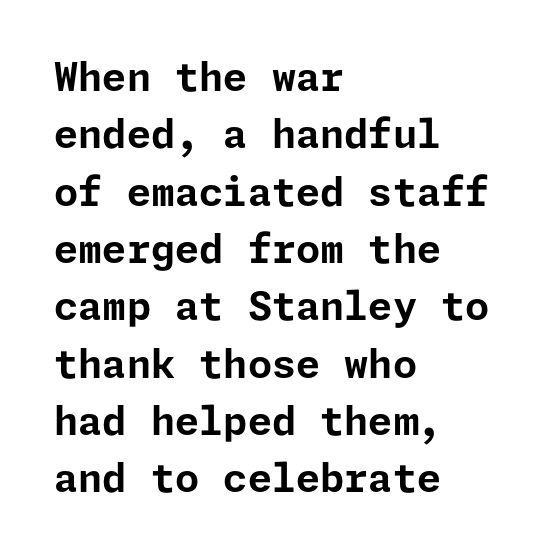
{"serif": "no", "italic": "no", "bold": "yes", "weight": "bold", "width": "normal", "stroke_contrast": "low", "x_height": "medium", "underline": "no", "align": "left", "line_spacing": "normal", "line_spacing_ratio": 1.47, "letter_spacing": "normal", "letter_spacing_em": 0.0, "glyph_px": 39}
